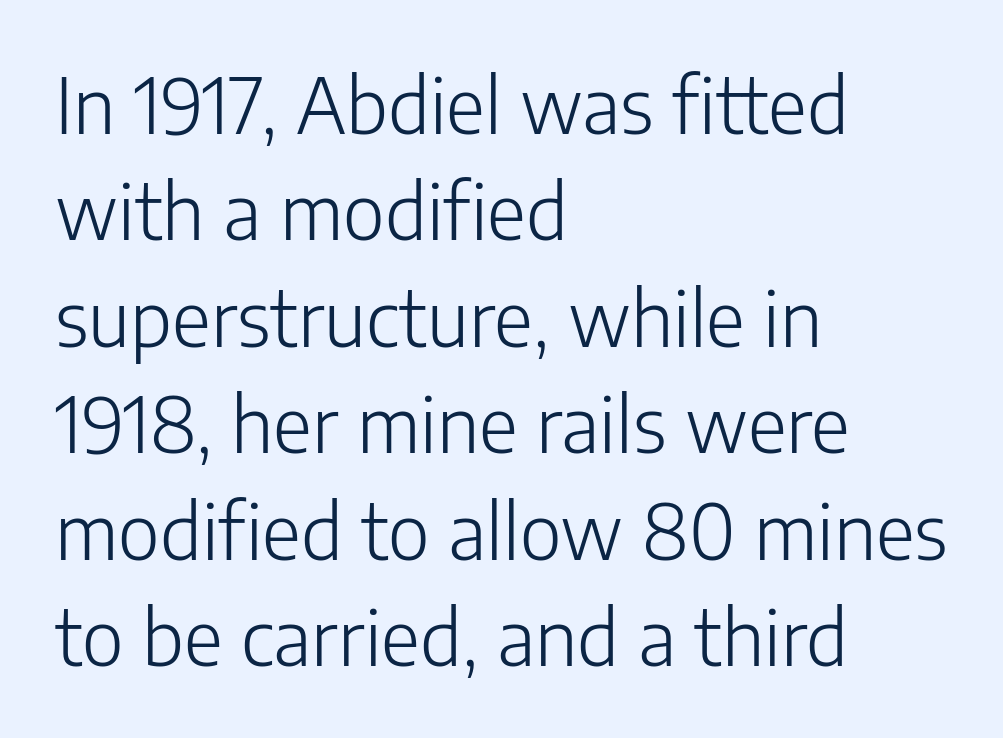
The image shows 76 px light sans-serif type, upright; set left-aligned, normal line spacing (1.4x), normal letter spacing, not underlined; low stroke contrast and a medium x-height.
